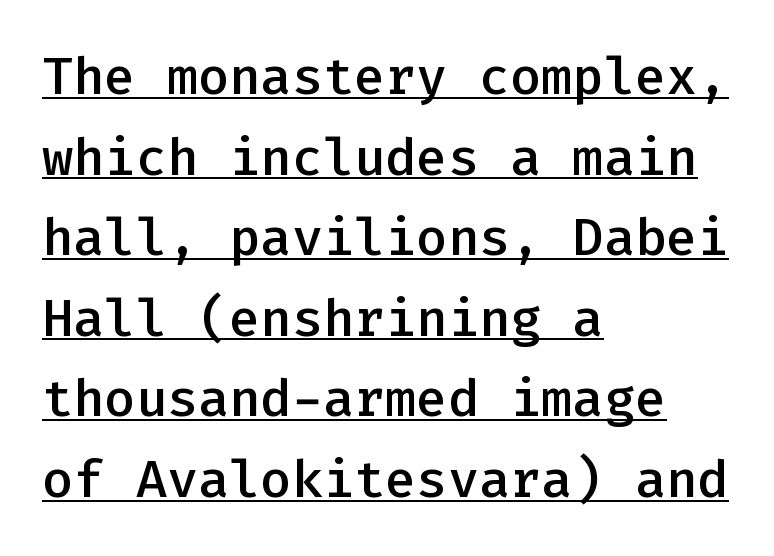
Unlike a traditional serif, this face leaves its strokes unadorned. These lines carry some extra weight — a demibold, not a full bold. Notice how the passage keeps a crisp vertical edge on the left only. The block of text has a typical density, with ordinary space between rows. Style check: upright. Does a line run under the words? Yes, clearly.
